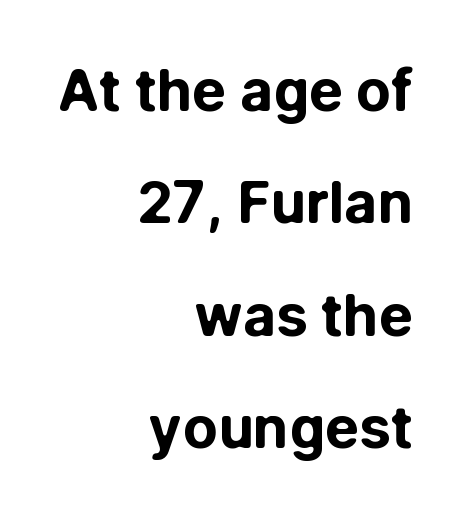
Q: Is the text bold? A: Yes.
Q: Is the text italic (slanted)? A: No, it is upright.
Q: Is the typeface a serif or a sans-serif typeface? A: Sans-serif.
Q: Is the text underlined? A: No.
Q: How is the paragraph aligned? A: Right-aligned.
Q: Is the spacing between letters normal or unusually wide? A: Normal.
Q: Is the spacing between lines tight, normal or loose? A: Loose.
Q: Width (condensed, normal, or wide)? A: Normal.
Q: Stroke contrast? A: Low.
Q: x-height? A: Medium.
Q: Monospaced? A: No.
